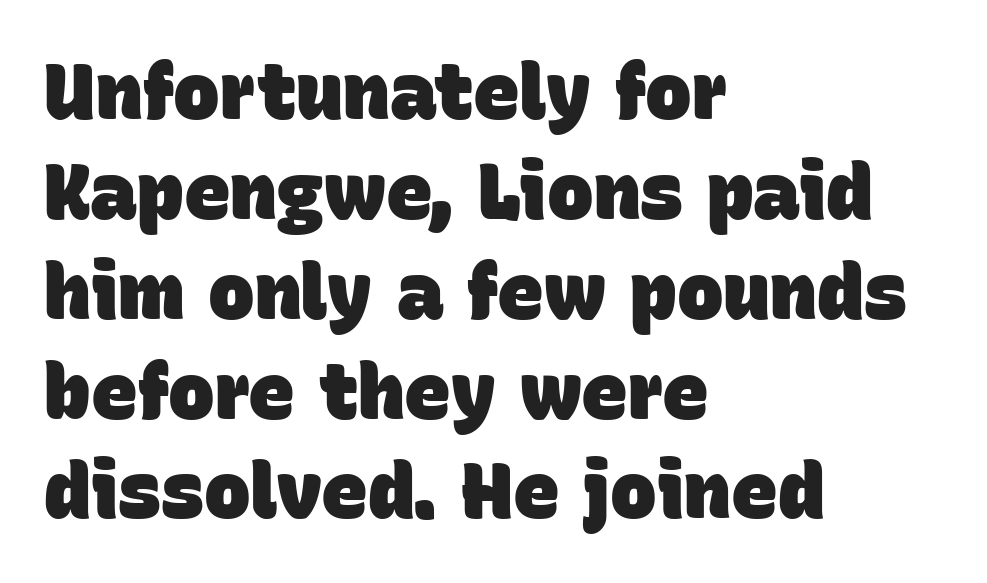
Q: Is the text bold? A: Yes.
Q: Is the typeface a serif or a sans-serif typeface? A: Sans-serif.
Q: Is the text underlined? A: No.
Q: How is the paragraph aligned? A: Left-aligned.
Q: Is the spacing between letters normal or unusually wide? A: Normal.
Q: Is the spacing between lines tight, normal or loose? A: Normal.
Q: Width (condensed, normal, or wide)? A: Normal.
Q: Stroke contrast? A: Low.
Q: x-height? A: Large.
Q: Monospaced? A: No.
